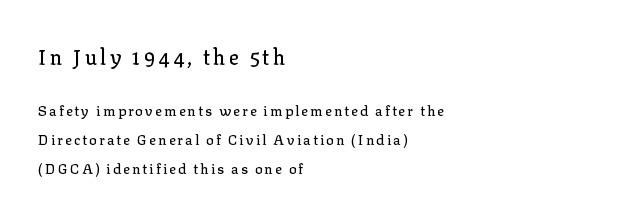
{"italic": "no", "underline": "no", "align": "left", "line_spacing": "loose", "line_spacing_ratio": 2.06, "larger_block": "first", "size_ratio": 1.5, "glyph_px": 21}
